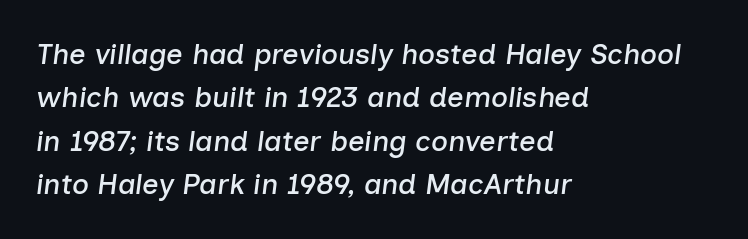
Q: Is the text italic (slanted)? A: Yes, it leans right by about 7 degrees.
Q: Is the text underlined? A: No.
Q: How is the paragraph aligned? A: Left-aligned.
Q: Is the spacing between letters normal or unusually wide? A: Normal.
Q: Is the spacing between lines tight, normal or loose? A: Normal.
Q: Width (condensed, normal, or wide)? A: Normal.
Q: Stroke contrast? A: Low.
Q: x-height? A: Medium.
Q: Monospaced? A: No.
